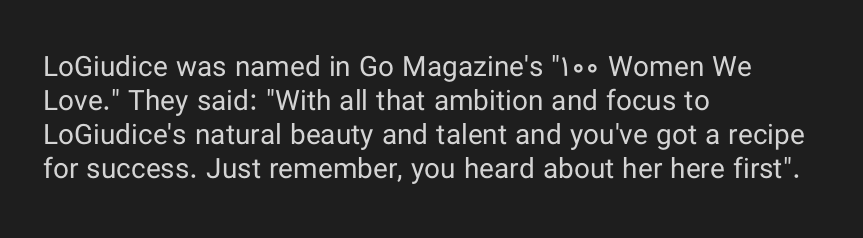
The image shows 28 px regular-weight sans-serif type, upright; set left-aligned, line spacing 1.22x, normal letter spacing, not underlined; low stroke contrast and a medium x-height.
